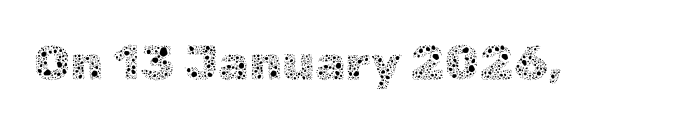
The image shows 49 px thin type, upright; set normal letter spacing, not underlined; a medium x-height.
